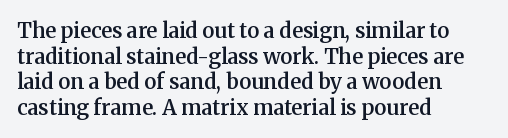
Q: Is the text bold? A: Semi-bold.
Q: Is the text italic (slanted)? A: No, it is upright.
Q: Is the text underlined? A: No.
Q: How is the paragraph aligned? A: Left-aligned.
Q: Is the spacing between letters normal or unusually wide? A: Normal.
